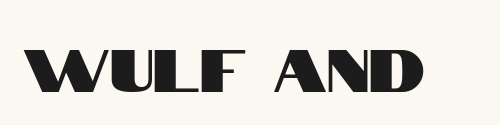
{"serif": "no", "italic": "no", "width": "condensed", "stroke_contrast": "high", "x_height": "large", "monospaced": "no", "underline": "no", "letter_spacing": "normal", "letter_spacing_em": 0.0, "glyph_px": 60}
